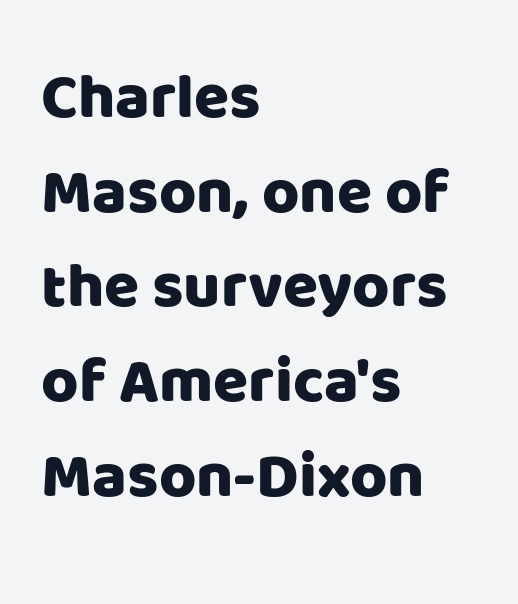
{"serif": "no", "italic": "no", "width": "normal", "stroke_contrast": "low", "x_height": "large", "monospaced": "no", "underline": "no", "align": "left", "line_spacing": "normal", "line_spacing_ratio": 1.48, "letter_spacing": "normal", "letter_spacing_em": 0.0, "glyph_px": 64}
